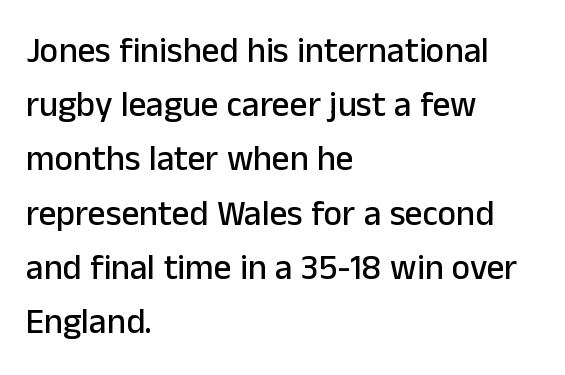
{"serif": "no", "italic": "no", "width": "normal", "stroke_contrast": "low", "x_height": "medium", "monospaced": "no", "underline": "no", "align": "left", "line_spacing": "normal", "line_spacing_ratio": 1.55, "letter_spacing": "normal", "letter_spacing_em": 0.0, "glyph_px": 35}
